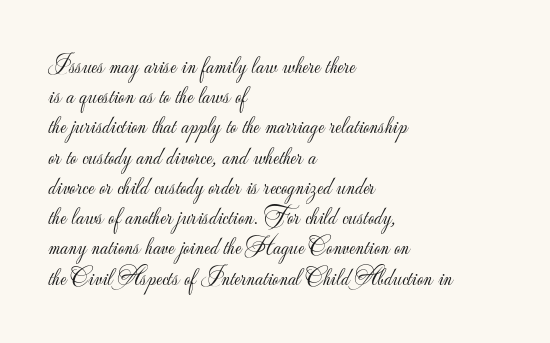
The rendering keeps characters at their native spacing. Caption: face not bold, strokes unweighted. The string is rendered with underlining switched off. Horizontal alignment here is leftward, the default for most running prose.
